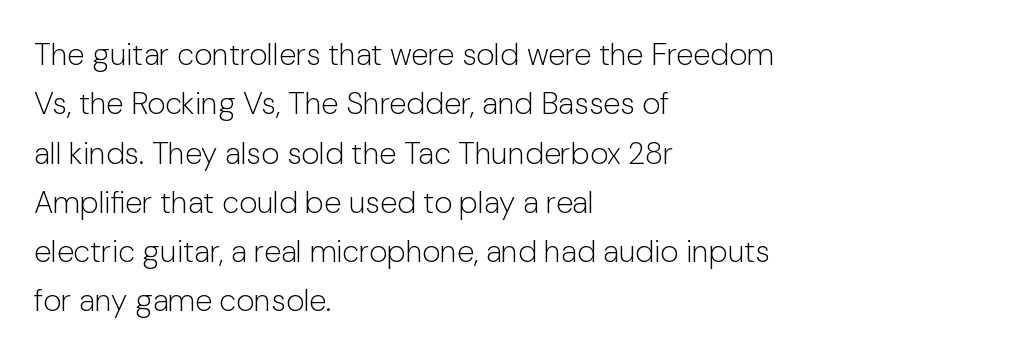
{"serif": "no", "italic": "no", "bold": "no", "weight": "light", "width": "normal", "stroke_contrast": "low", "x_height": "medium", "monospaced": "no", "underline": "no", "align": "left", "line_spacing": "normal", "line_spacing_ratio": 1.59, "letter_spacing": "normal", "letter_spacing_em": 0.0, "glyph_px": 31}
